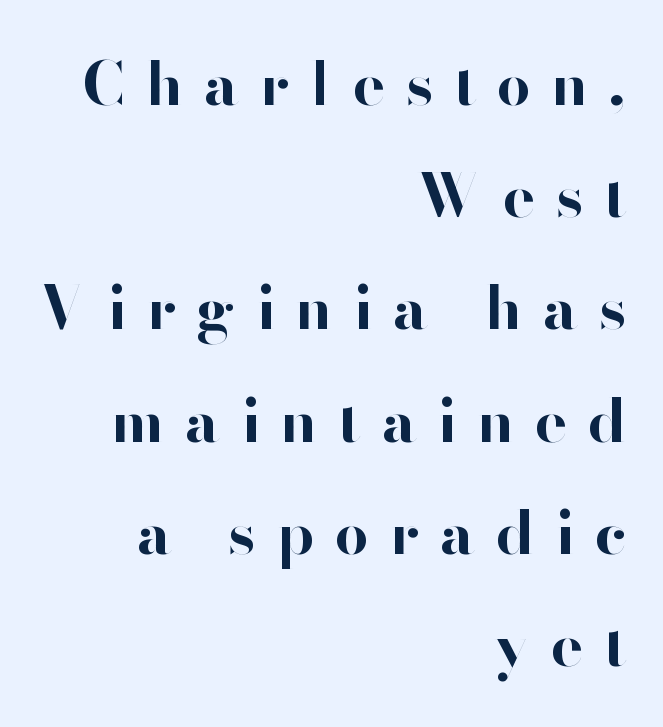
Q: Is the text bold? A: Yes.
Q: Is the text italic (slanted)? A: No, it is upright.
Q: Is the typeface a serif or a sans-serif typeface? A: Sans-serif.
Q: Is the text underlined? A: No.
Q: How is the paragraph aligned? A: Right-aligned.
Q: Is the spacing between letters normal or unusually wide? A: Unusually wide.
Q: Width (condensed, normal, or wide)? A: Normal.
Q: Stroke contrast? A: High.
Q: x-height? A: Small.
Q: Monospaced? A: No.
